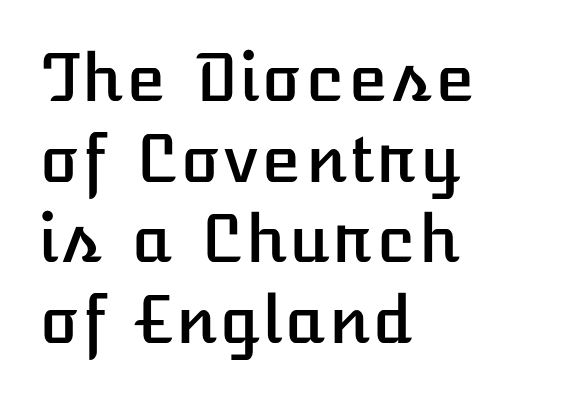
Q: Is the text italic (slanted)? A: No, it is upright.
Q: Is the text underlined? A: No.
Q: How is the paragraph aligned? A: Left-aligned.
Q: Is the spacing between letters normal or unusually wide? A: Normal.
Q: Width (condensed, normal, or wide)? A: Normal.
Q: Stroke contrast? A: Low.
Q: x-height? A: Medium.
